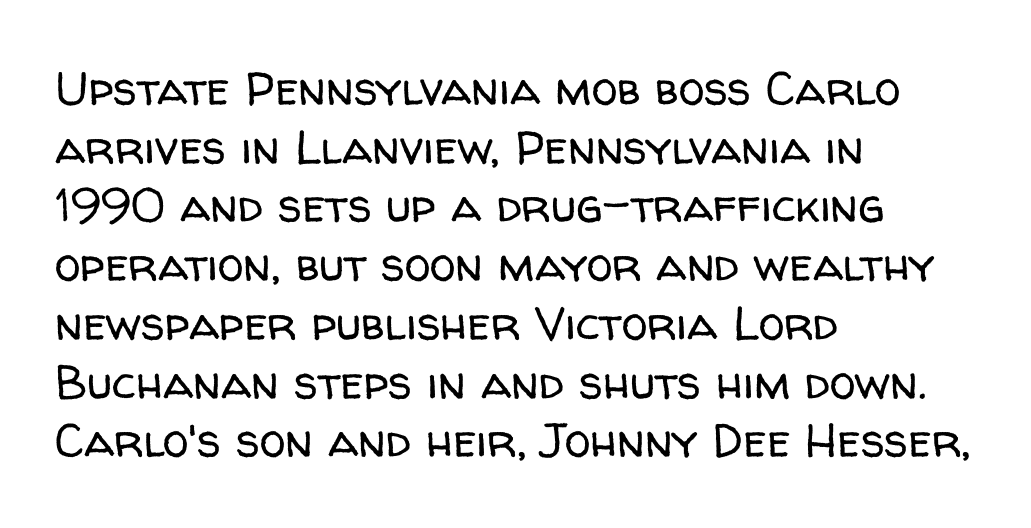
Q: Is the text bold? A: No.
Q: Is the text italic (slanted)? A: No, it is upright.
Q: Is the typeface a serif or a sans-serif typeface? A: Sans-serif.
Q: Is the text underlined? A: No.
Q: How is the paragraph aligned? A: Left-aligned.
Q: Is the spacing between letters normal or unusually wide? A: Normal.
Q: Is the spacing between lines tight, normal or loose? A: Normal.
Q: Width (condensed, normal, or wide)? A: Normal.
Q: Stroke contrast? A: Low.
Q: x-height? A: Medium.
Q: Monospaced? A: No.
